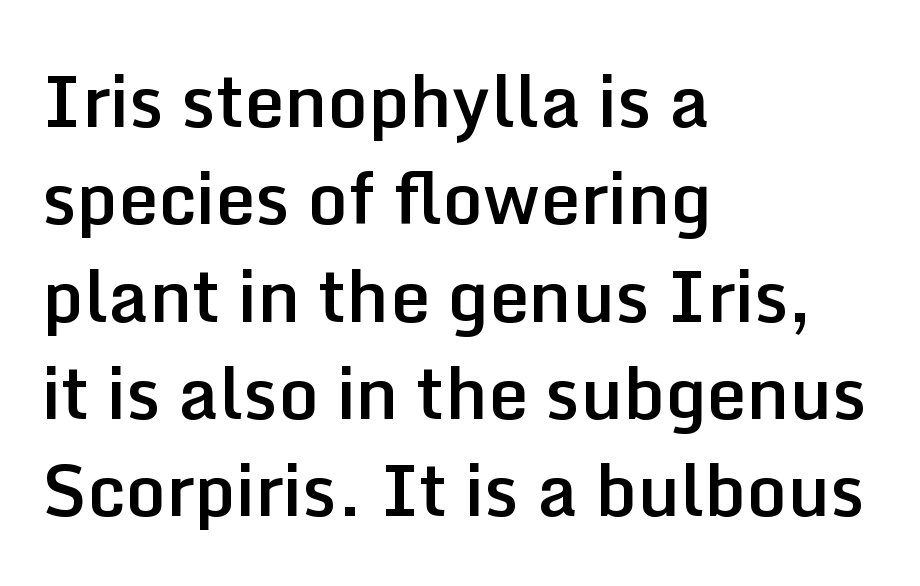
In terms of weight, the rendering is demibold, just under bold. Short and long lines alike share a common starting point at left. Is the letter spacing exaggerated? No — it looks like the ordinary default. The string is rendered with underlining switched off. The line-height multiplier appears to be the usual default.
